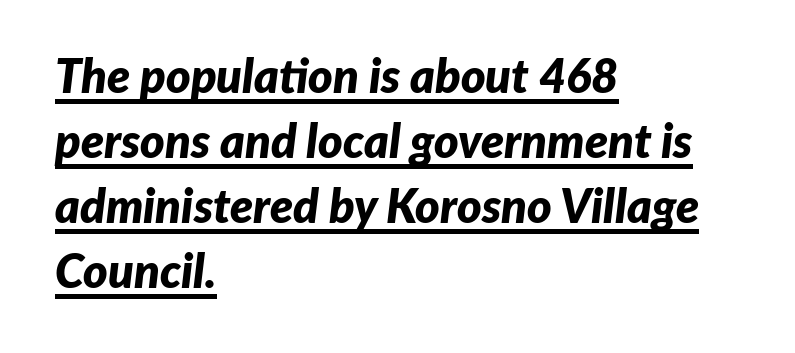
{"italic": "yes", "lean": "right", "slant_degrees": 7, "bold": "yes", "weight": "bold", "width": "normal", "stroke_contrast": "low", "x_height": "medium", "monospaced": "no", "underline": "yes", "align": "left", "line_spacing": "normal", "line_spacing_ratio": 1.38, "letter_spacing": "normal", "letter_spacing_em": 0.0, "glyph_px": 47}
